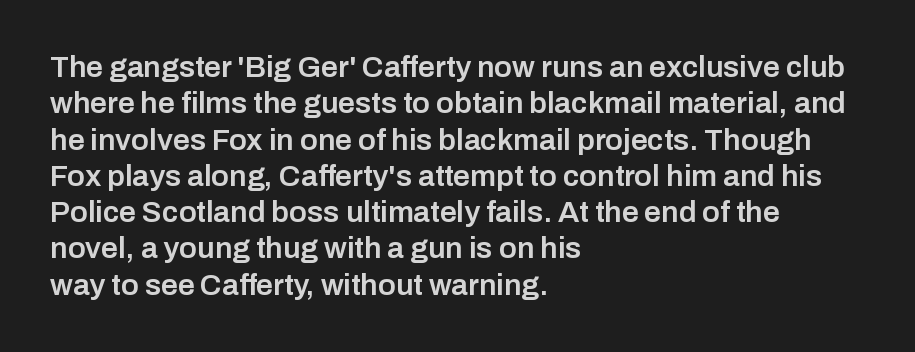
Spacing between characters is what you'd get straight out of the box. Is this a sans? Yes — the strokes have no serifs. This sample is left-justified, so line endings fall wherever the words run out. This is the regular roman posture of the typeface. Nobody drew a line under any word here. Typesetter's note: demi weight, one step under bold.
